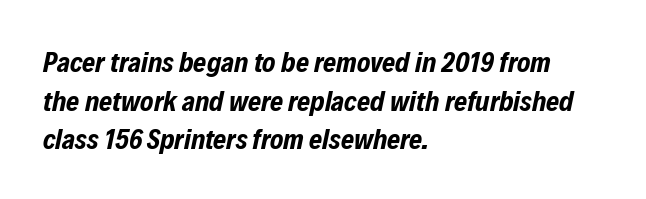
Q: Is the text bold? A: Yes.
Q: Is the text italic (slanted)? A: Yes, it leans right by about 12 degrees.
Q: Is the text underlined? A: No.
Q: How is the paragraph aligned? A: Left-aligned.
Q: Is the spacing between letters normal or unusually wide? A: Normal.
Q: Is the spacing between lines tight, normal or loose? A: Normal.
Q: Width (condensed, normal, or wide)? A: Condensed.
Q: Stroke contrast? A: Low.
Q: x-height? A: Medium.
Q: Monospaced? A: No.
